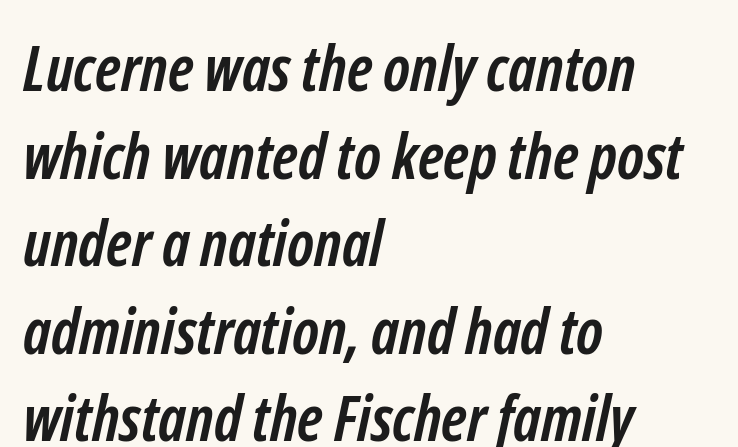
Honestly, the row spacing looks completely unremarkable. Think of a printed novel: that variable character pitch is what you see here. No extra tracking has been applied to these lines. Typeset ragged right — the left edge is the straight one.
